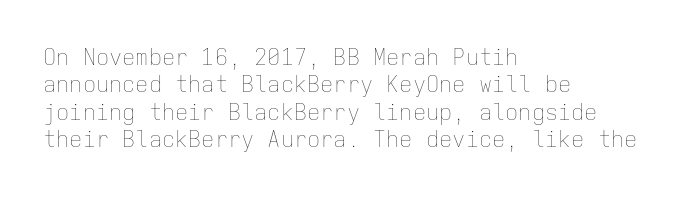
Rendered with straight, roman letterforms. Weight: not bold — regular or lighter. Words appear dense and cohesive because spacing is normal. Horizontal alignment here is leftward, the default for most running prose. A clean baseline with only descenders dipping below it.
